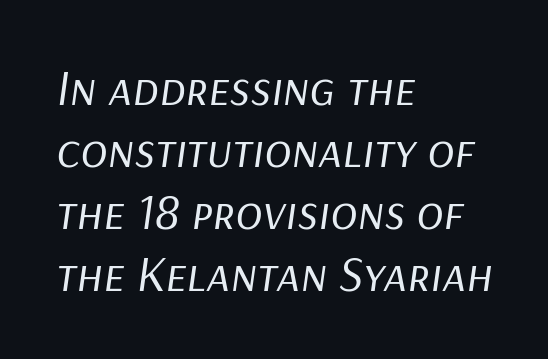
Short note: letters normally spaced. Slanted lettering throughout. This sample has the flowing, uneven cadence of proportional lettering. The ragged edge is on the right, which tells us the setting is flush left. The space directly below the letters is spotless.
